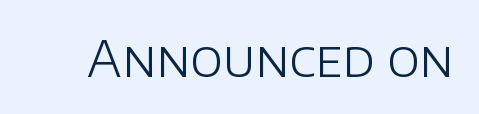
Q: Is the text bold? A: No.
Q: Is the text italic (slanted)? A: No, it is upright.
Q: Is the typeface a serif or a sans-serif typeface? A: Sans-serif.
Q: Is the text underlined? A: No.
Q: Is the spacing between letters normal or unusually wide? A: Normal.
Q: Width (condensed, normal, or wide)? A: Normal.
Q: Stroke contrast? A: Low.
Q: x-height? A: Large.
Q: Monospaced? A: No.
